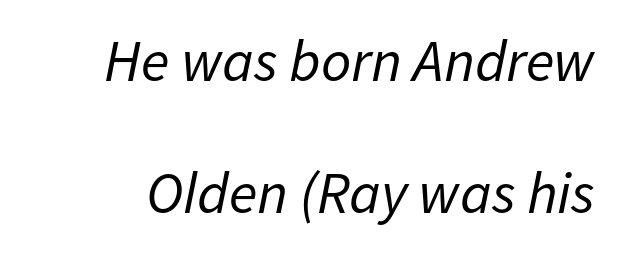
The image shows 59 px regular-weight type, italic (leaning right); set loose line spacing (2.24x), normal letter spacing, not underlined; low stroke contrast and a medium x-height.
